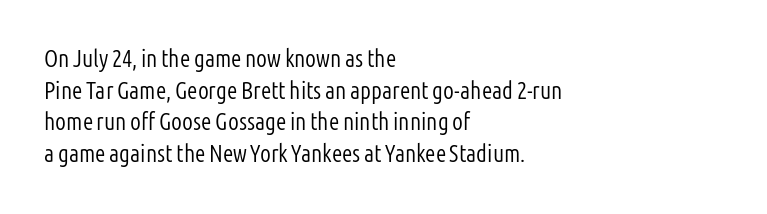
Q: Is the text bold? A: No.
Q: Is the text italic (slanted)? A: No, it is upright.
Q: Is the text underlined? A: No.
Q: How is the paragraph aligned? A: Left-aligned.
Q: Is the spacing between letters normal or unusually wide? A: Normal.
Q: Is the spacing between lines tight, normal or loose? A: Normal.
